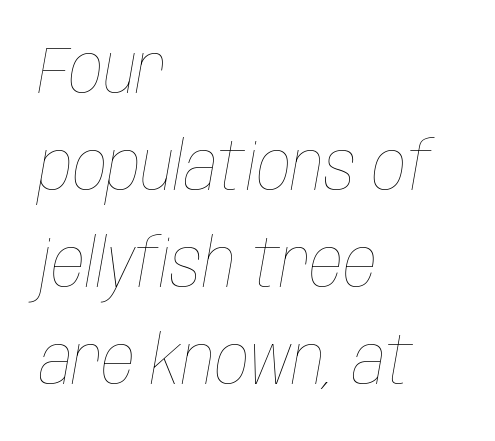
The image shows 67 px thin, condensed type, italic (leaning right); set left-aligned, normal line spacing (1.45x), normal letter spacing, not underlined; low stroke contrast and a large x-height.
